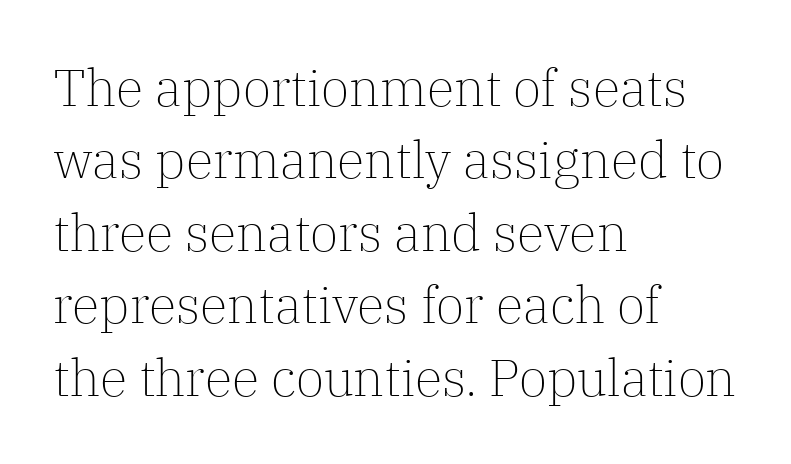
Q: Is the text bold? A: No.
Q: Is the text italic (slanted)? A: No, it is upright.
Q: Is the typeface a serif or a sans-serif typeface? A: Serif.
Q: Is the text underlined? A: No.
Q: How is the paragraph aligned? A: Left-aligned.
Q: Is the spacing between letters normal or unusually wide? A: Normal.
Q: Is the spacing between lines tight, normal or loose? A: Normal.
Q: Width (condensed, normal, or wide)? A: Normal.
Q: Stroke contrast? A: Low.
Q: x-height? A: Medium.
Q: Monospaced? A: No.
